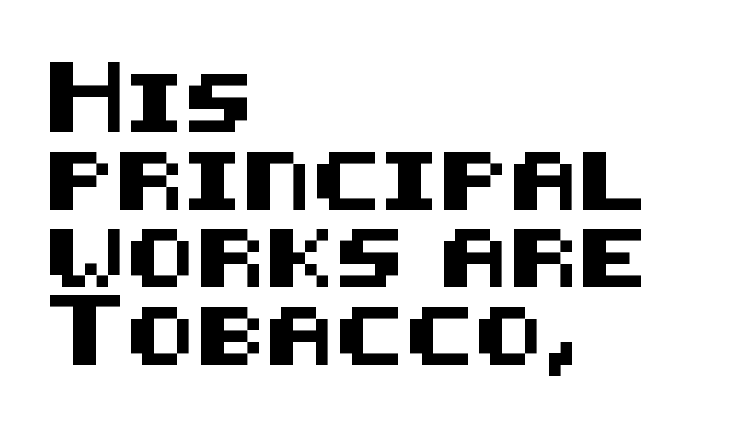
Default kerning and tracking; the words read as compact shapes. Quick note: interline space is typical. No italicization has been applied; the sample stays upright. Beneath every word, the page is bare.
